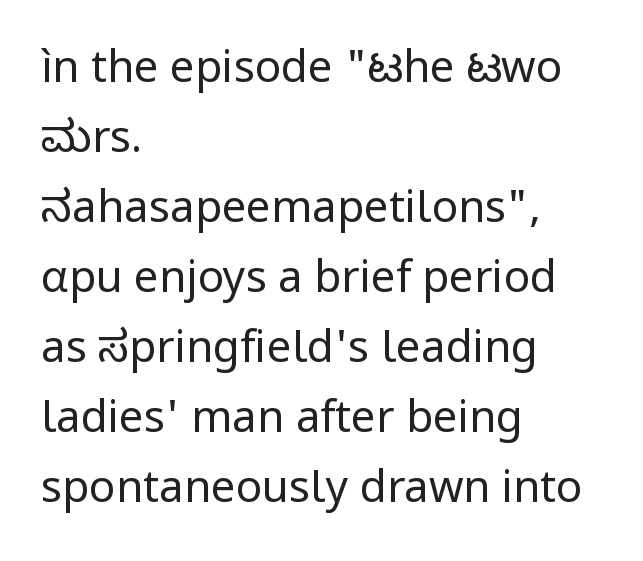
These lines are rendered in a variable-pitch font. This sample is left-justified, so line endings fall wherever the words run out. It's the straight-up-and-down kind of type. The zone under the glyphs is completely vacant. You could call the tracking neutral — neither tight nor loose. Compared with a typical body face, this is equally light or lighter still.
